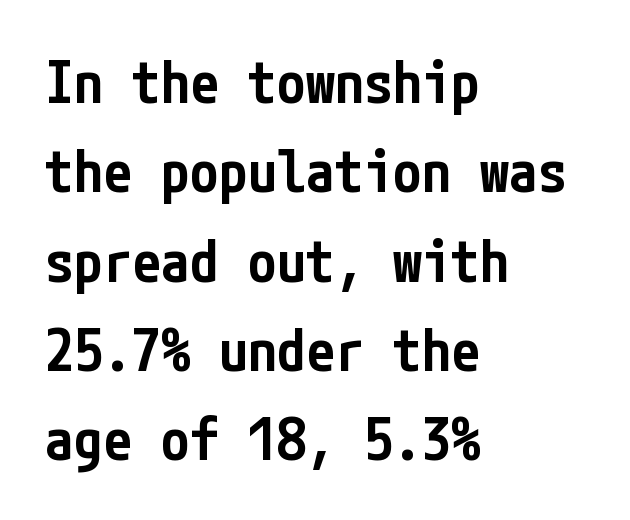
{"serif": "no", "italic": "no", "bold": "semi", "weight": "semibold", "width": "condensed", "stroke_contrast": "low", "x_height": "medium", "underline": "no", "align": "left", "line_spacing": "normal", "line_spacing_ratio": 1.54, "letter_spacing": "normal", "letter_spacing_em": 0.0, "glyph_px": 58}
